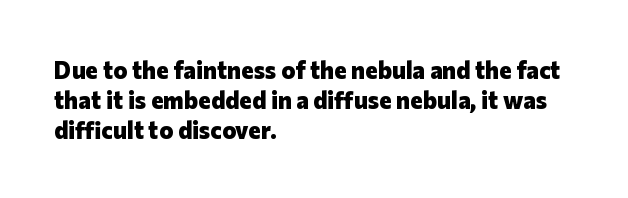
Q: Is the text bold? A: Yes.
Q: Is the text italic (slanted)? A: No, it is upright.
Q: Is the text underlined? A: No.
Q: How is the paragraph aligned? A: Left-aligned.
Q: Is the spacing between letters normal or unusually wide? A: Normal.
